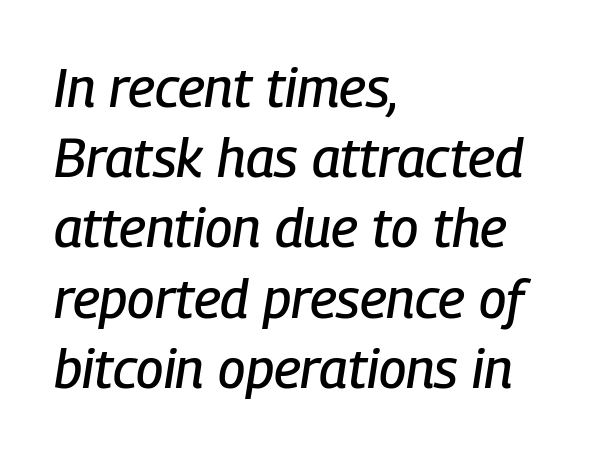
{"italic": "yes", "lean": "right", "slant_degrees": 9, "width": "condensed", "stroke_contrast": "low", "x_height": "medium", "monospaced": "no", "underline": "no", "align": "left", "line_spacing": "normal", "line_spacing_ratio": 1.3, "letter_spacing": "normal", "letter_spacing_em": 0.0, "glyph_px": 54}
